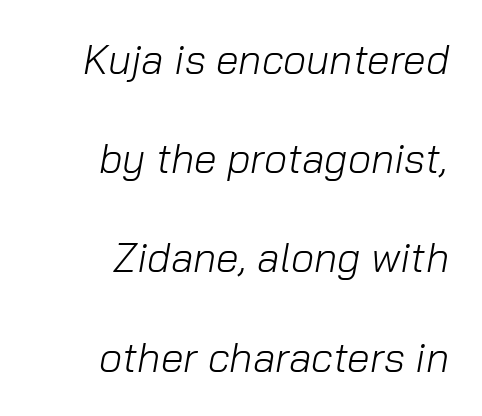
The image shows 41 px light type, italic (leaning right); set right-aligned, loose line spacing (2.42x), normal letter spacing, not underlined; low stroke contrast and a medium x-height.
